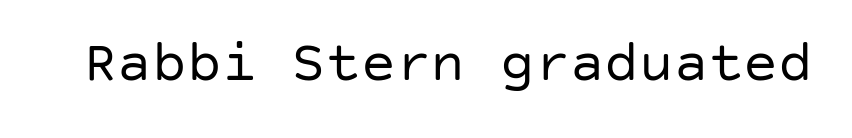
Here the glyphs are tracked normally, forming tight word shapes. The specimen omits any rule beneath the text block's lines. The passage shown is not bold in any degree. I'd call this a sans setting — the letters go barefoot.
